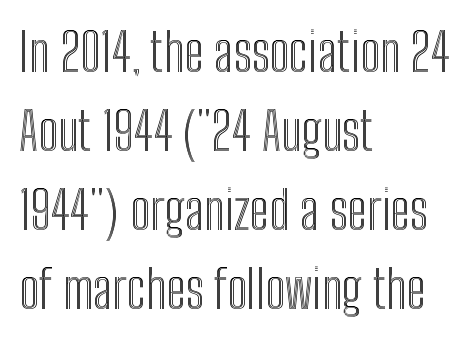
Here the designer chose a conventional face with non-uniform glyph widths. Students, note that the glyphs here touch the page at normal intervals. Ascenders rise straight up at ninety degrees. The passage is arranged the way most books set body copy — flush left.
